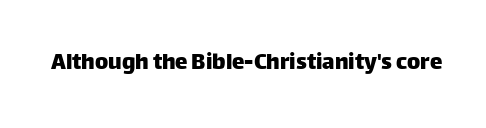
Q: Is the text italic (slanted)? A: No, it is upright.
Q: Is the text underlined? A: No.
Q: Is the spacing between letters normal or unusually wide? A: Normal.
